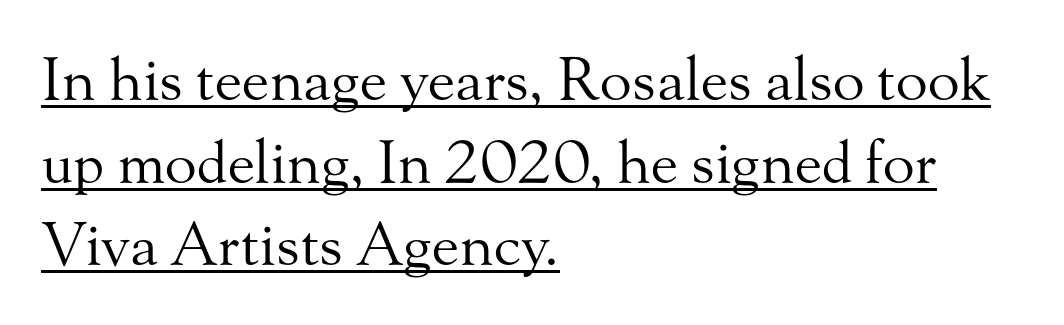
{"serif": "yes", "italic": "no", "bold": "no", "weight": "regular", "width": "normal", "stroke_contrast": "medium", "x_height": "small", "monospaced": "no", "underline": "yes", "align": "left", "line_spacing": "normal", "line_spacing_ratio": 1.4, "letter_spacing": "normal", "letter_spacing_em": 0.0, "glyph_px": 59}
